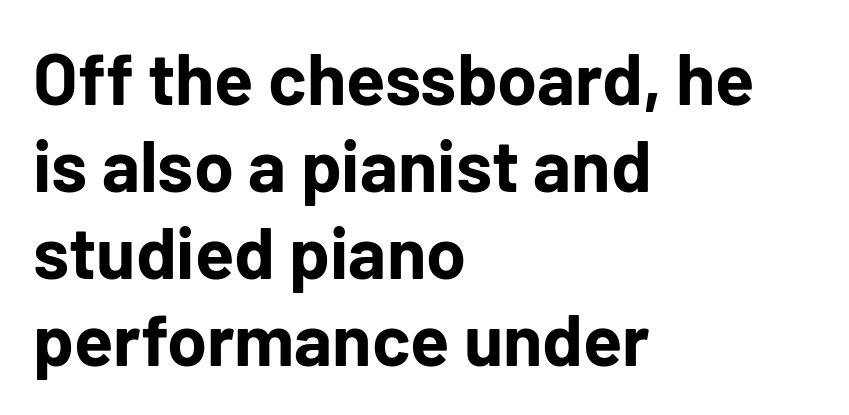
The image shows 72 px bold sans-serif type, upright; set left-aligned, line spacing 1.21x, normal letter spacing, not underlined; low stroke contrast and a medium x-height.
